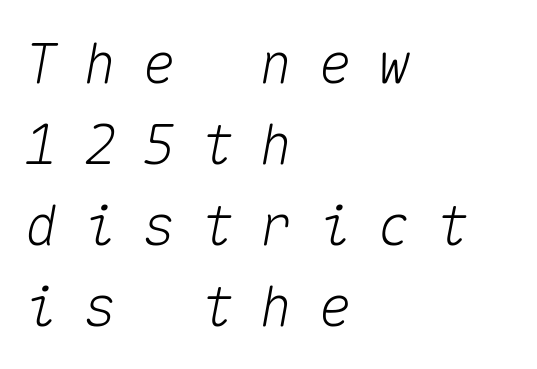
{"italic": "yes", "lean": "right", "slant_degrees": 10, "width": "normal", "stroke_contrast": "medium", "x_height": "medium", "monospaced": "yes", "underline": "no", "align": "left", "line_spacing": "normal", "line_spacing_ratio": 1.47, "letter_spacing": "wide", "letter_spacing_em": 0.47, "glyph_px": 55}
